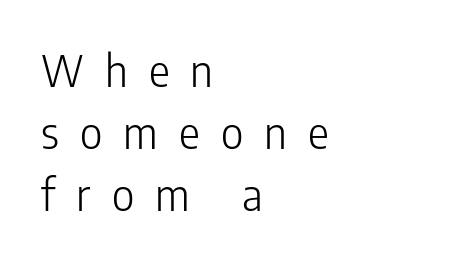
The image shows 44 px light, condensed sans-serif type, upright; set left-aligned, normal line spacing (1.41x), unusually wide letter spacing (+0.48 em), not underlined; low stroke contrast and a medium x-height.
